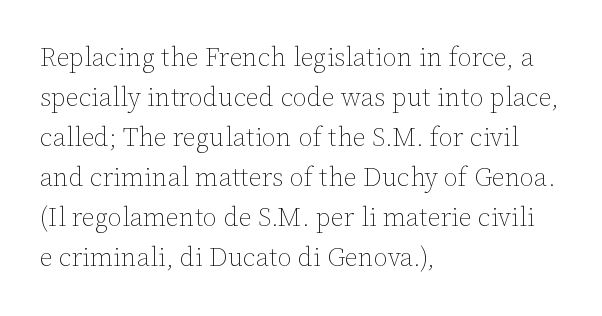
The image shows 26 px text type, upright; set left-aligned, normal line spacing (1.54x), normal letter spacing, not underlined.
